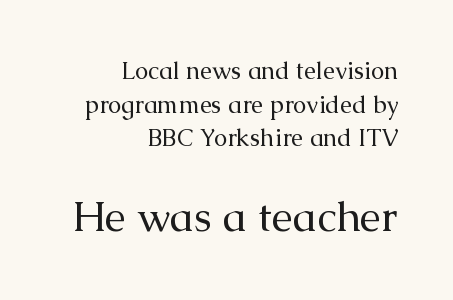
Think standard paragraph weight, or any step lighter than that. The space between consecutive lines is moderate. The type family on display is of the serif kind. This is the regular roman posture of the typeface. These lines keep a tight, regular rhythm from letter to letter. Descender tails drop into unmarked territory.
